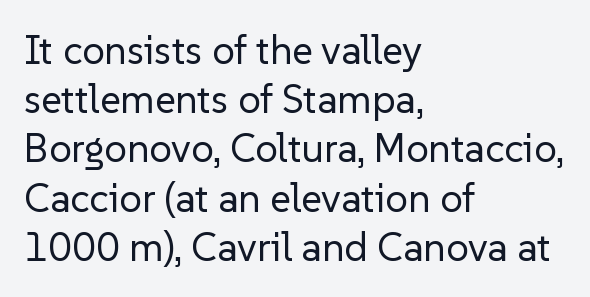
Character widths vary here, with narrow letters taking less room than wide ones. Typeset ragged right — the left edge is the straight one. Stroke mass is kept to a normal reading level or below. Anything drawn beneath the words? Only blank space. This is the regular roman posture of the typeface. Check where the strokes stop: nothing finishes them off — pure sans.
